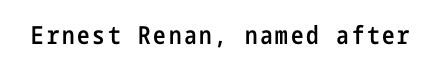
The image shows 25 px text type, upright; set not underlined.
